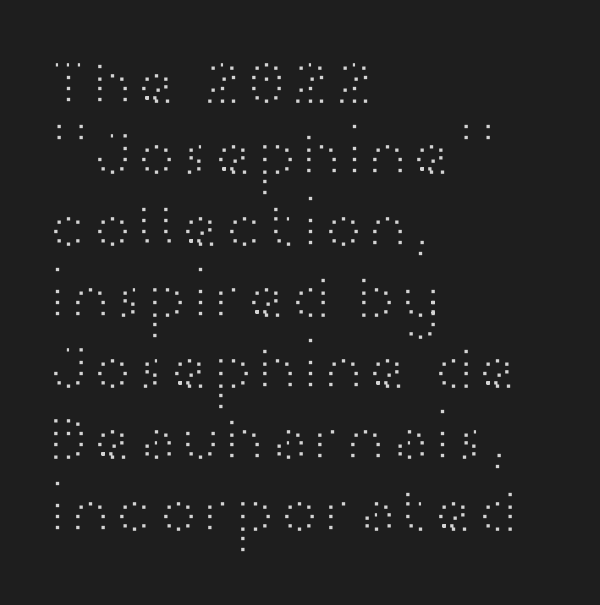
The image shows 66 px light, wide sans-serif type, upright; set left-aligned, tight line spacing (1.08x), normal letter spacing, not underlined; high stroke contrast and a medium x-height.
